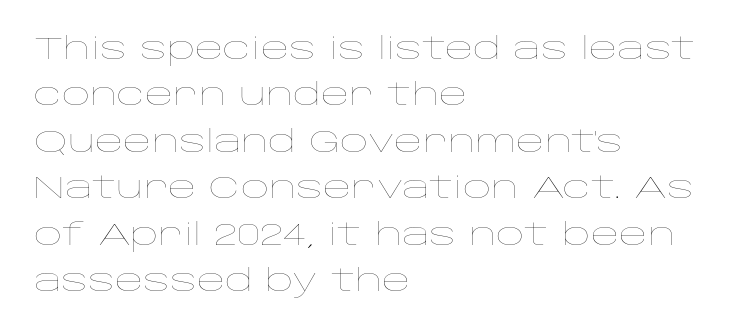
A classic flush-left, rag-right setting is used for this passage. Each row of text sits above clean, open space. The lines sit at an ordinary, default distance from one another. Does extra space separate the letters? No, they use regular spacing. Varying glyph widths throughout — classic text-font behaviour. The font sits on the lighter half of the weight spectrum, regular included.
